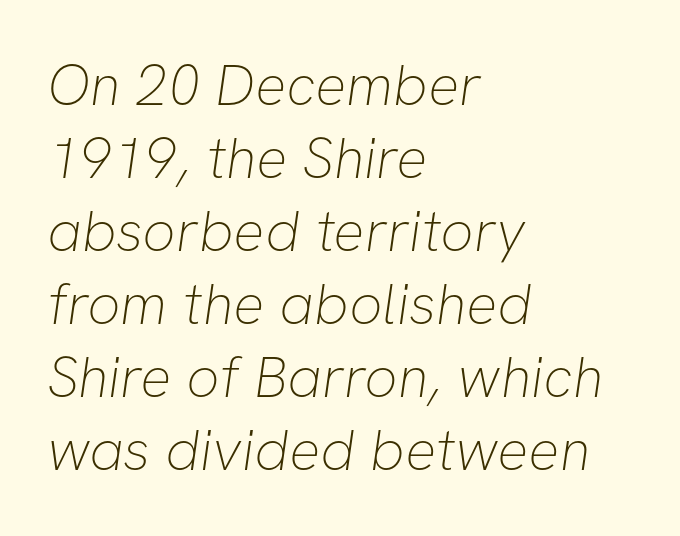
Ink coverage per letter is moderate at most. No word sits above an underline. Each letter's strokes conclude bluntly, with no projecting serifs. This sample uses plain, unmodified letter spacing. Do the characters align in a grid? No, the font is proportional. Line beginnings align vertically; line endings do not.
